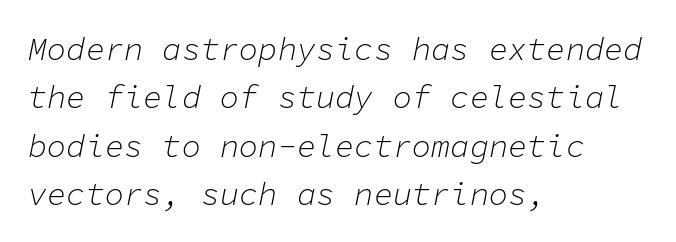
{"italic": "yes", "lean": "right", "slant_degrees": 11, "bold": "no", "weight": "light", "width": "normal", "stroke_contrast": "low", "x_height": "medium", "monospaced": "yes", "underline": "no", "align": "left", "line_spacing": "normal", "line_spacing_ratio": 1.51, "letter_spacing": "normal", "letter_spacing_em": 0.0, "glyph_px": 32}
